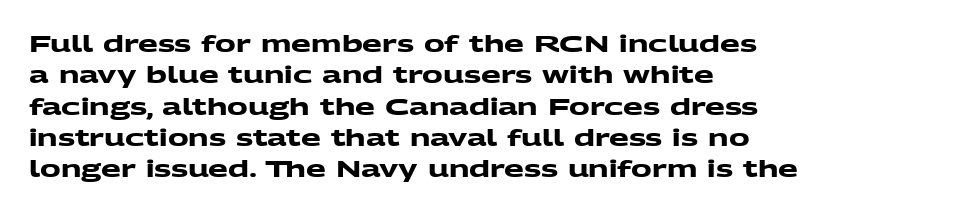
Q: Is the text bold? A: Yes.
Q: Is the text underlined? A: No.
Q: How is the paragraph aligned? A: Left-aligned.
Q: Is the spacing between letters normal or unusually wide? A: Normal.
Q: Is the spacing between lines tight, normal or loose? A: Normal.
